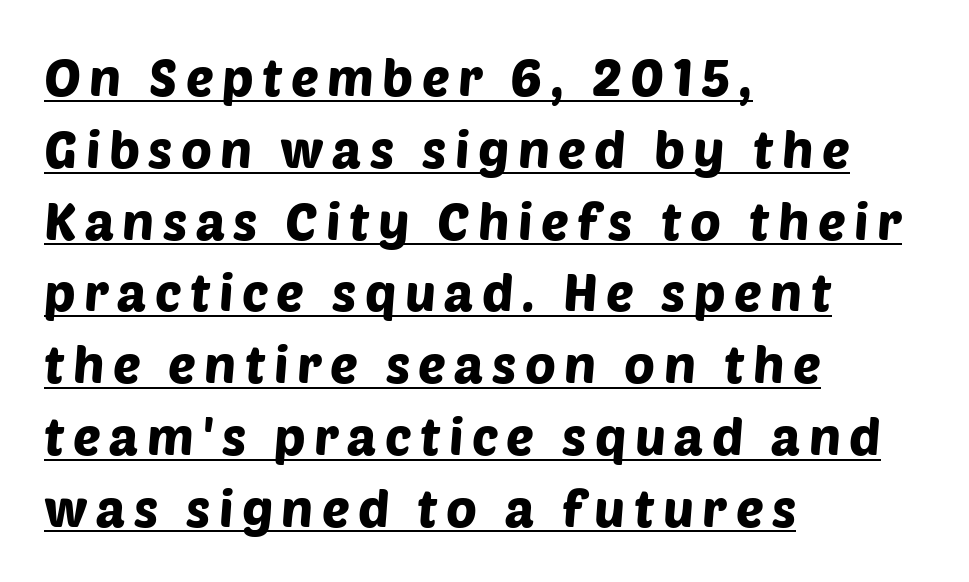
{"serif": "no", "width": "normal", "stroke_contrast": "low", "x_height": "large", "monospaced": "no", "underline": "yes", "align": "left", "line_spacing": "normal", "line_spacing_ratio": 1.38, "glyph_px": 52}
